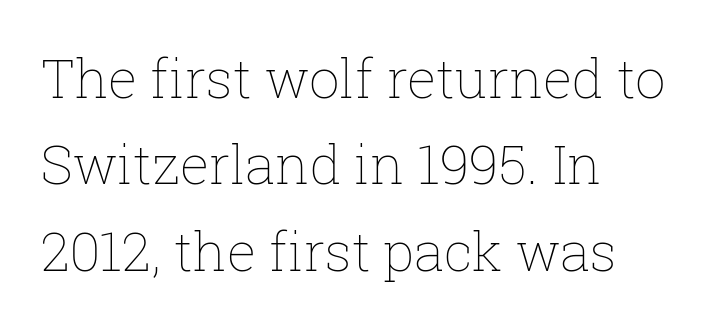
The image shows 54 px thin type, upright; set left-aligned, normal line spacing (1.6x), normal letter spacing, not underlined; low stroke contrast and a medium x-height.
